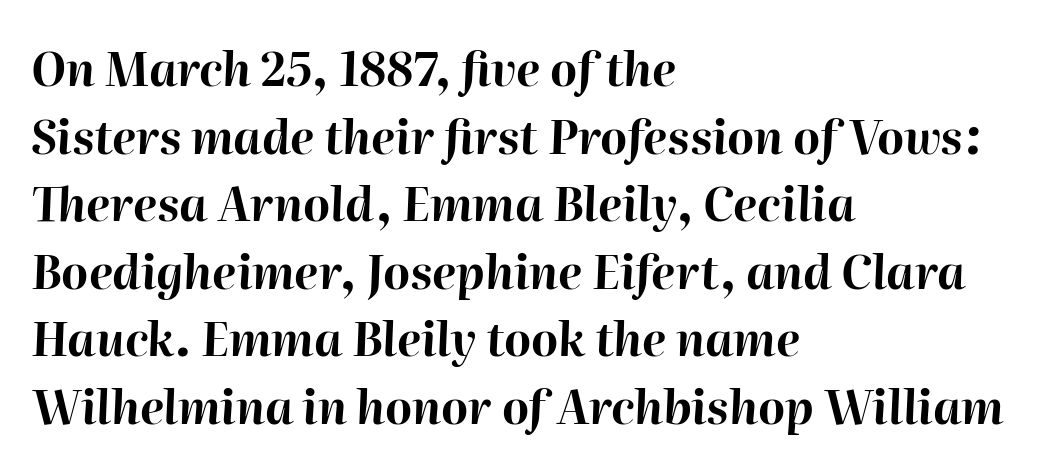
Check under the words: just untouched page. Tracking here is standard; glyphs follow each other at the usual distance. Does the lettering tilt? It does — this is italic. The font is running at its bold setting.
